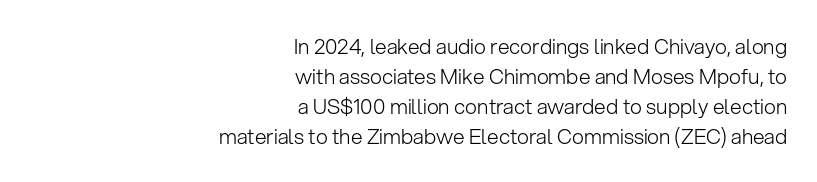
Q: Is the text bold? A: No.
Q: Is the text italic (slanted)? A: No, it is upright.
Q: Is the text underlined? A: No.
Q: How is the paragraph aligned? A: Right-aligned.
Q: Is the spacing between letters normal or unusually wide? A: Normal.
Q: Is the spacing between lines tight, normal or loose? A: Normal.
